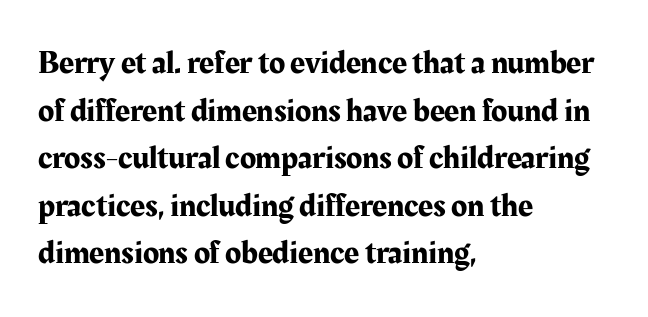
{"serif": "yes", "italic": "no", "width": "normal", "stroke_contrast": "medium", "x_height": "medium", "monospaced": "no", "underline": "no", "align": "left", "line_spacing": "normal", "line_spacing_ratio": 1.44, "letter_spacing": "normal", "letter_spacing_em": 0.0, "glyph_px": 33}
